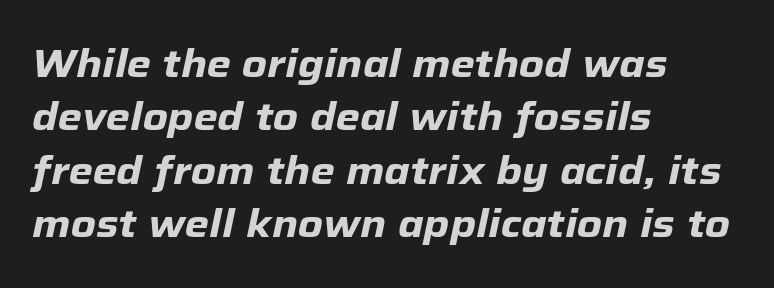
{"italic": "yes", "lean": "right", "slant_degrees": 12, "bold": "yes", "weight": "heavy", "width": "normal", "stroke_contrast": "low", "x_height": "medium", "monospaced": "no", "underline": "no", "align": "left", "line_spacing": "normal", "line_spacing_ratio": 1.37, "letter_spacing": "normal", "letter_spacing_em": 0.0, "glyph_px": 39}
